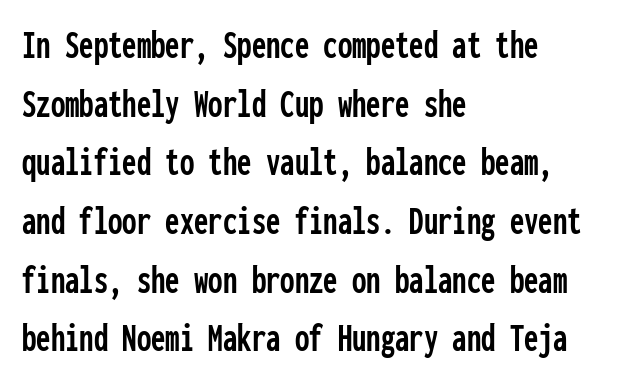
Vertical spacing — default. Nobody touched the tracking dial on this one. This sample uses a sans-serif face. The foot of each line stays bare and open. Is there any slant? The stems are plumb. These lines are rendered in a fixed-pitch font.
